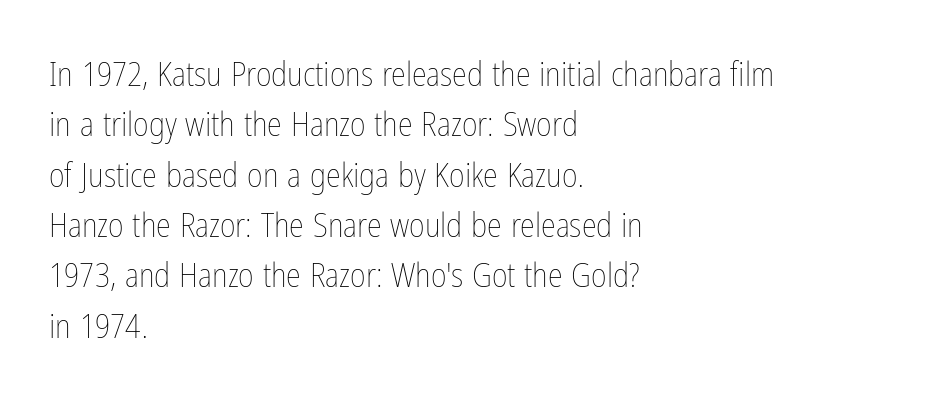
{"italic": "no", "bold": "no", "weight": "thin", "width": "condensed", "stroke_contrast": "low", "x_height": "medium", "monospaced": "no", "underline": "no", "align": "left", "line_spacing": "normal", "line_spacing_ratio": 1.48, "letter_spacing": "normal", "letter_spacing_em": 0.0, "glyph_px": 34}
